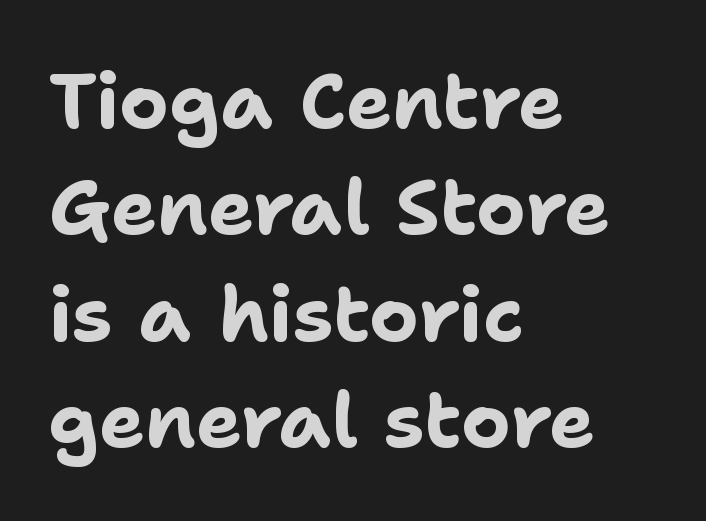
The image shows 77 px bold sans-serif type, upright; set left-aligned, normal line spacing (1.38x), normal letter spacing, not underlined; low stroke contrast and a medium x-height.
